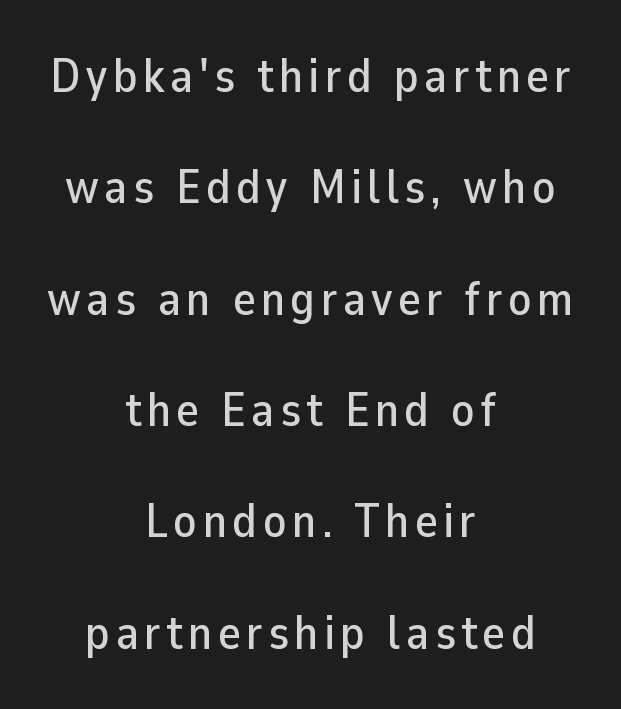
The image shows 48 px sans-serif type, upright; set centered, loose line spacing (2.32x), not underlined; low stroke contrast and a medium x-height.
